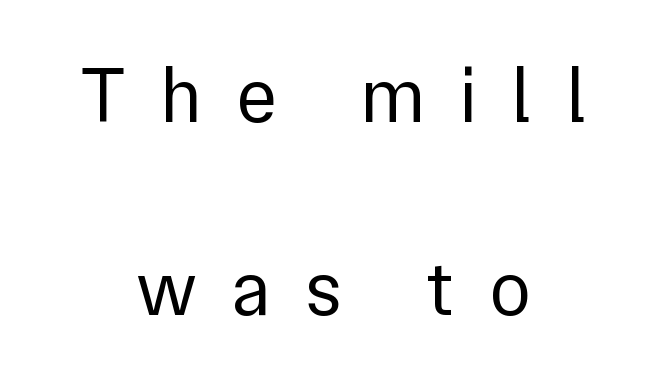
The image shows 78 px regular-weight sans-serif type, upright; set centered, loose line spacing (2.48x), unusually wide letter spacing (+0.43 em), not underlined; low stroke contrast and a medium x-height.
